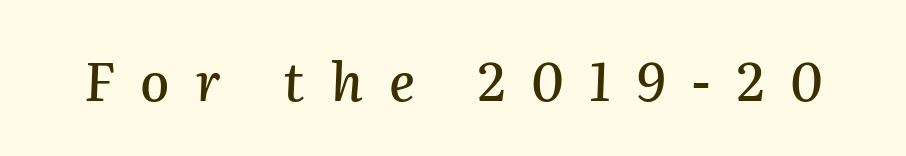
{"italic": "yes", "lean": "right", "slant_degrees": 2, "width": "normal", "stroke_contrast": "medium", "x_height": "medium", "monospaced": "no", "underline": "no", "letter_spacing": "wide", "letter_spacing_em": 0.49, "glyph_px": 53}
